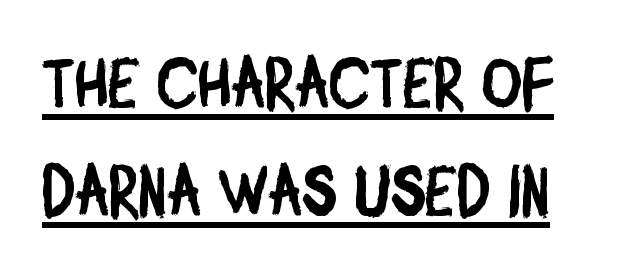
The image shows 69 px condensed sans-serif type; set normal line spacing (1.56x), normal letter spacing, underlined; low stroke contrast and a large x-height.
